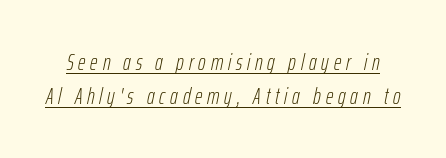
Q: Is the text bold? A: No.
Q: Is the text italic (slanted)? A: Yes, it leans right by about 12 degrees.
Q: Is the text underlined? A: Yes.
Q: Is the spacing between letters normal or unusually wide? A: Unusually wide.
Q: Is the spacing between lines tight, normal or loose? A: Normal.
